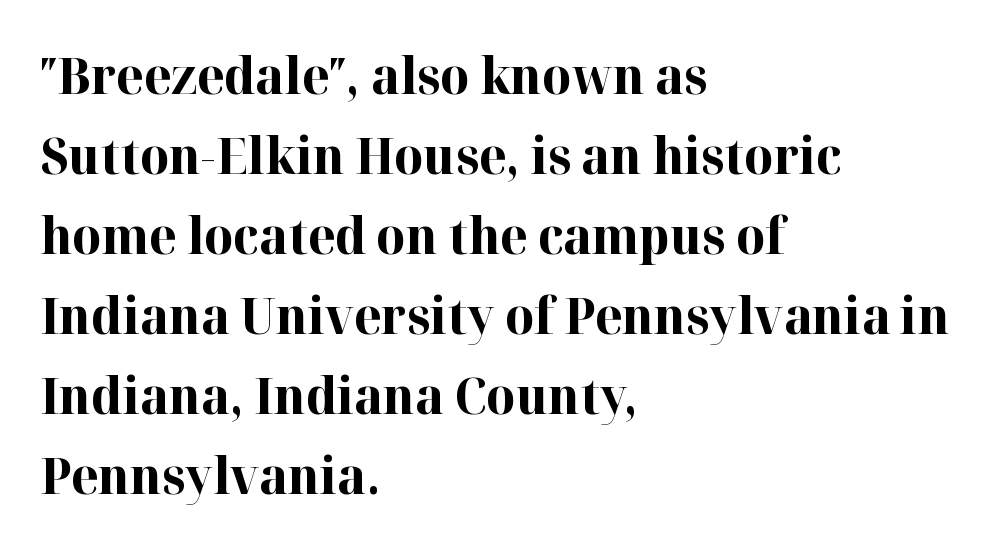
Q: Is the text bold? A: Yes.
Q: Is the text italic (slanted)? A: No, it is upright.
Q: Is the typeface a serif or a sans-serif typeface? A: Serif.
Q: Is the text underlined? A: No.
Q: How is the paragraph aligned? A: Left-aligned.
Q: Is the spacing between letters normal or unusually wide? A: Normal.
Q: Is the spacing between lines tight, normal or loose? A: Normal.
Q: Width (condensed, normal, or wide)? A: Normal.
Q: Stroke contrast? A: High.
Q: x-height? A: Medium.
Q: Monospaced? A: No.
